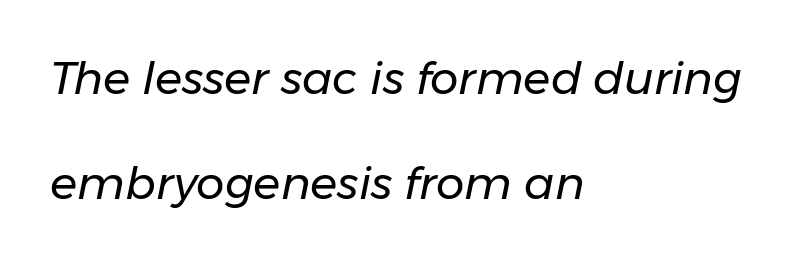
{"italic": "yes", "lean": "right", "slant_degrees": 11, "bold": "no", "weight": "regular", "width": "normal", "stroke_contrast": "low", "x_height": "medium", "monospaced": "no", "underline": "no", "align": "left", "line_spacing": "loose", "line_spacing_ratio": 2.33, "letter_spacing": "normal", "letter_spacing_em": 0.0, "glyph_px": 45}
